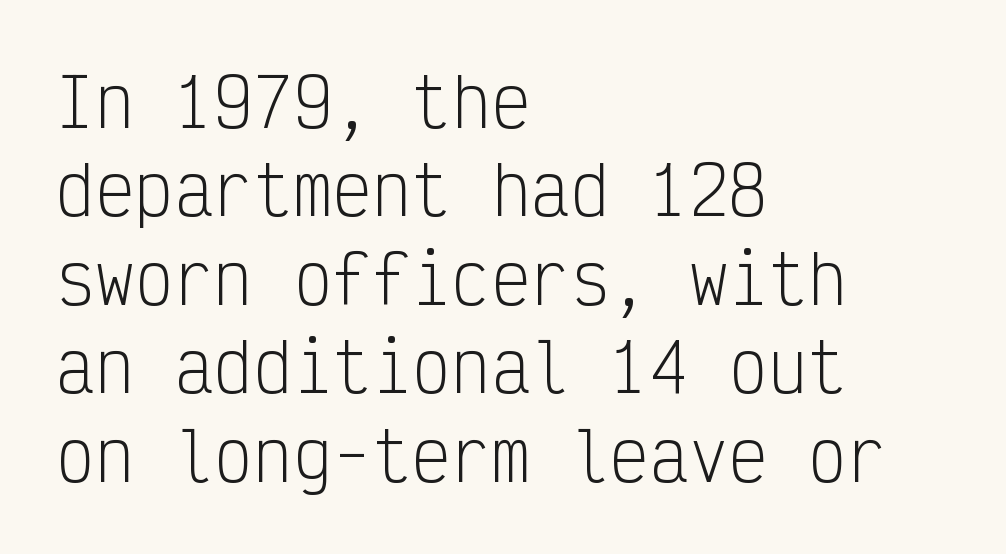
The image shows 66 px light, condensed sans-serif type, upright, monospaced; set left-aligned, normal line spacing (1.34x), normal letter spacing, not underlined; low stroke contrast and a medium x-height.
